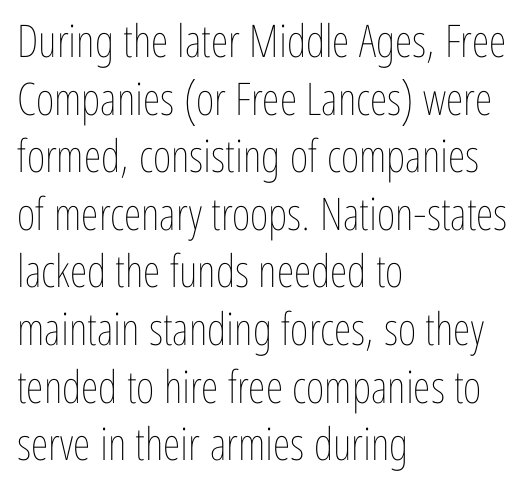
The image shows 45 px thin, condensed type, upright; set left-aligned, normal line spacing (1.28x), normal letter spacing, not underlined; low stroke contrast and a medium x-height.
